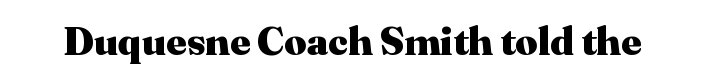
Q: Is the text bold? A: Yes.
Q: Is the text italic (slanted)? A: No, it is upright.
Q: Is the typeface a serif or a sans-serif typeface? A: Serif.
Q: Is the text underlined? A: No.
Q: Is the spacing between letters normal or unusually wide? A: Normal.
Q: Width (condensed, normal, or wide)? A: Normal.
Q: Stroke contrast? A: Medium.
Q: x-height? A: Medium.
Q: Monospaced? A: No.
